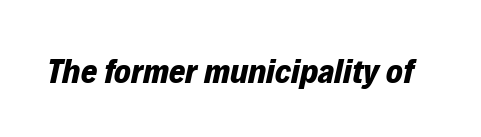
Q: Is the text bold? A: Yes.
Q: Is the text italic (slanted)? A: Yes, it leans right by about 12 degrees.
Q: Is the text underlined? A: No.
Q: Is the spacing between letters normal or unusually wide? A: Normal.
Q: Width (condensed, normal, or wide)? A: Normal.
Q: Stroke contrast? A: Low.
Q: x-height? A: Medium.
Q: Monospaced? A: No.
